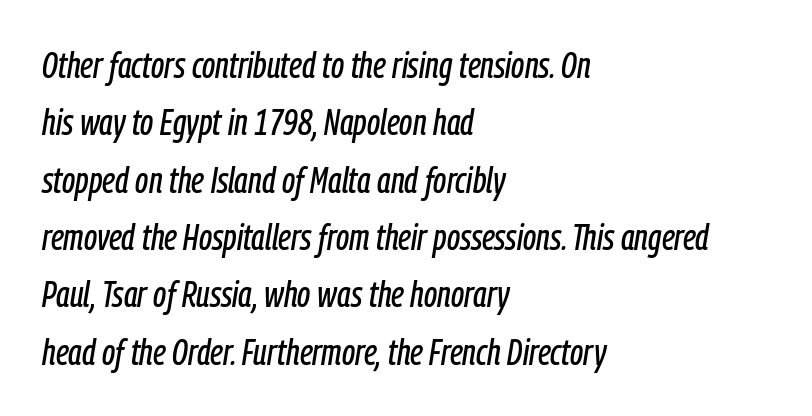
Q: Is the text italic (slanted)? A: Yes, it leans right by about 9 degrees.
Q: Is the text underlined? A: No.
Q: How is the paragraph aligned? A: Left-aligned.
Q: Is the spacing between letters normal or unusually wide? A: Normal.
Q: Is the spacing between lines tight, normal or loose? A: Normal.
Q: Width (condensed, normal, or wide)? A: Condensed.
Q: Stroke contrast? A: Low.
Q: x-height? A: Medium.
Q: Monospaced? A: No.
